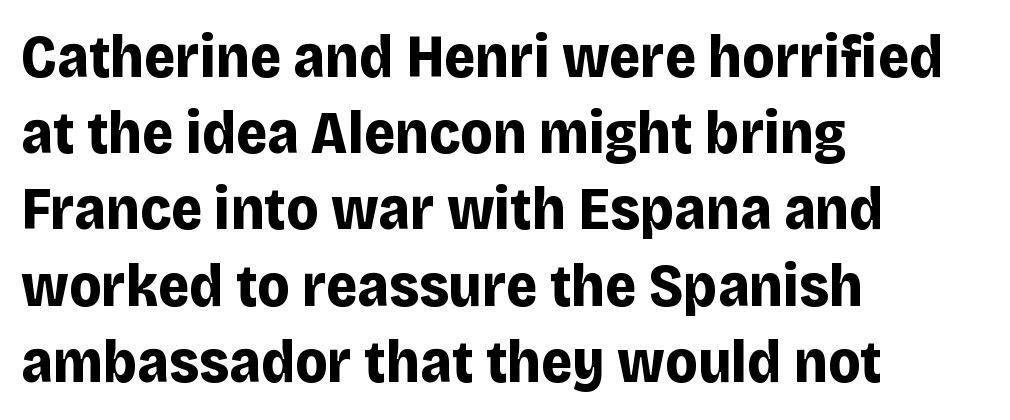
{"serif": "no", "italic": "no", "bold": "yes", "weight": "bold", "width": "normal", "stroke_contrast": "low", "x_height": "large", "monospaced": "no", "underline": "no", "align": "left", "line_spacing": "normal", "line_spacing_ratio": 1.27, "letter_spacing": "normal", "letter_spacing_em": 0.0, "glyph_px": 60}
